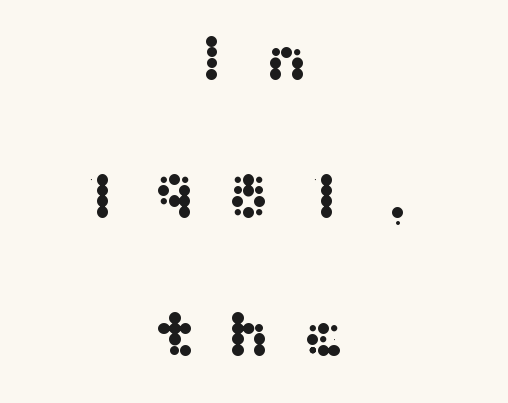
Q: Is the text italic (slanted)? A: No, it is upright.
Q: Is the typeface a serif or a sans-serif typeface? A: Sans-serif.
Q: Is the text underlined? A: No.
Q: How is the paragraph aligned? A: Centered.
Q: Is the spacing between letters normal or unusually wide? A: Unusually wide.
Q: Is the spacing between lines tight, normal or loose? A: Loose.
Q: Width (condensed, normal, or wide)? A: Wide.
Q: Stroke contrast? A: Medium.
Q: x-height? A: Medium.
